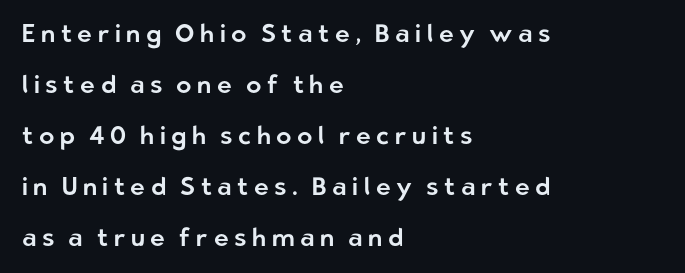
The image shows 25 px text type, upright; set left-aligned, loose line spacing (2.04x), unusually wide letter spacing (+0.22 em), not underlined.
